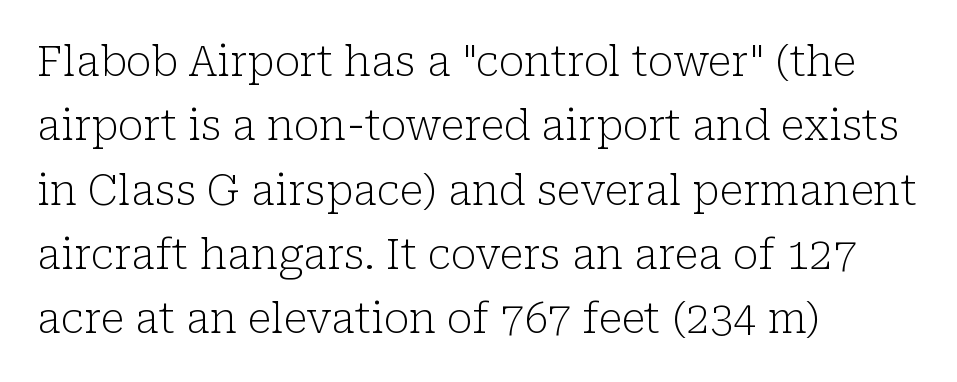
The image shows 42 px light serif type, upright; set left-aligned, normal line spacing (1.53x), normal letter spacing, not underlined; low stroke contrast and a medium x-height.
